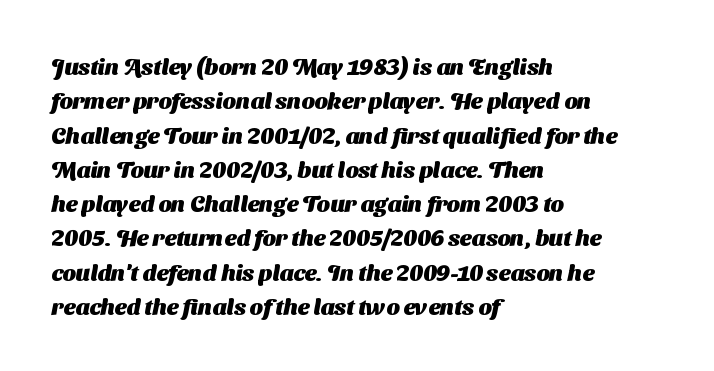
The image shows 23 px bold type; set left-aligned, normal line spacing (1.49x), normal letter spacing, not underlined.
